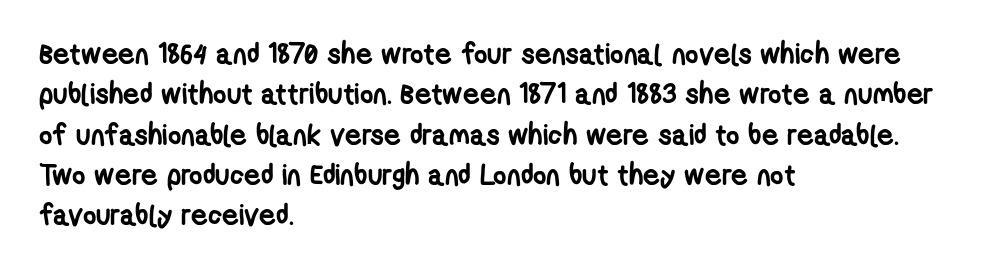
Q: Is the text bold? A: Yes.
Q: Is the typeface a serif or a sans-serif typeface? A: Sans-serif.
Q: Is the text underlined? A: No.
Q: How is the paragraph aligned? A: Left-aligned.
Q: Is the spacing between letters normal or unusually wide? A: Normal.
Q: Is the spacing between lines tight, normal or loose? A: Normal.
Q: Width (condensed, normal, or wide)? A: Condensed.
Q: Stroke contrast? A: Low.
Q: x-height? A: Medium.
Q: Monospaced? A: No.
